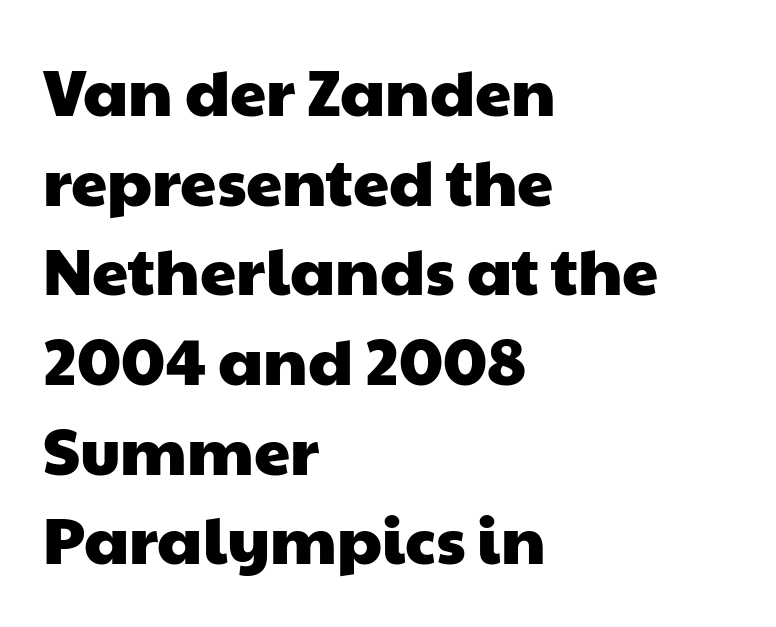
Rule under the text: the space is simply empty. This rendering employs a face without finishing strokes, i.e., a sans-serif. In terms of letterspacing, this is plain default setting. The passage shown is typed in a proportional face where columns would drift. Each line starts at the same left margin while the right side varies.
